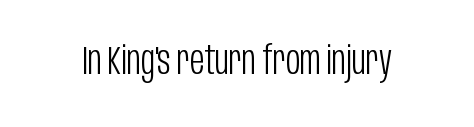
Characters remain perfectly vertical along every line. Unlike a traditional serif, this face leaves its strokes unadorned. Each word holds together tightly as a unit, with standard inter-letter gaps. Is the stroke heavy? The answer is a plain regular-or-lighter.
